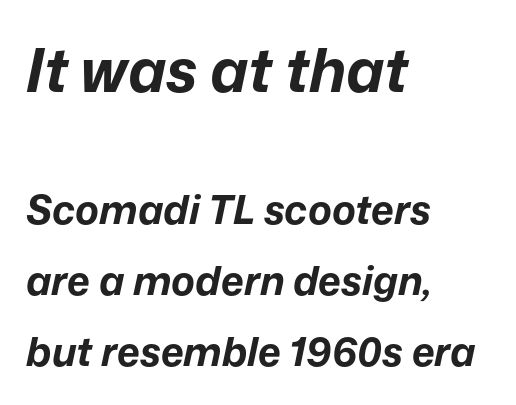
{"italic": "yes", "lean": "right", "slant_degrees": 12, "bold": "yes", "weight": "bold", "width": "normal", "stroke_contrast": "low", "x_height": "medium", "monospaced": "no", "underline": "no", "align": "left", "line_spacing_ratio": 1.77, "letter_spacing": "normal", "letter_spacing_em": 0.0, "larger_block": "first", "size_ratio": 1.5, "glyph_px": 60}
